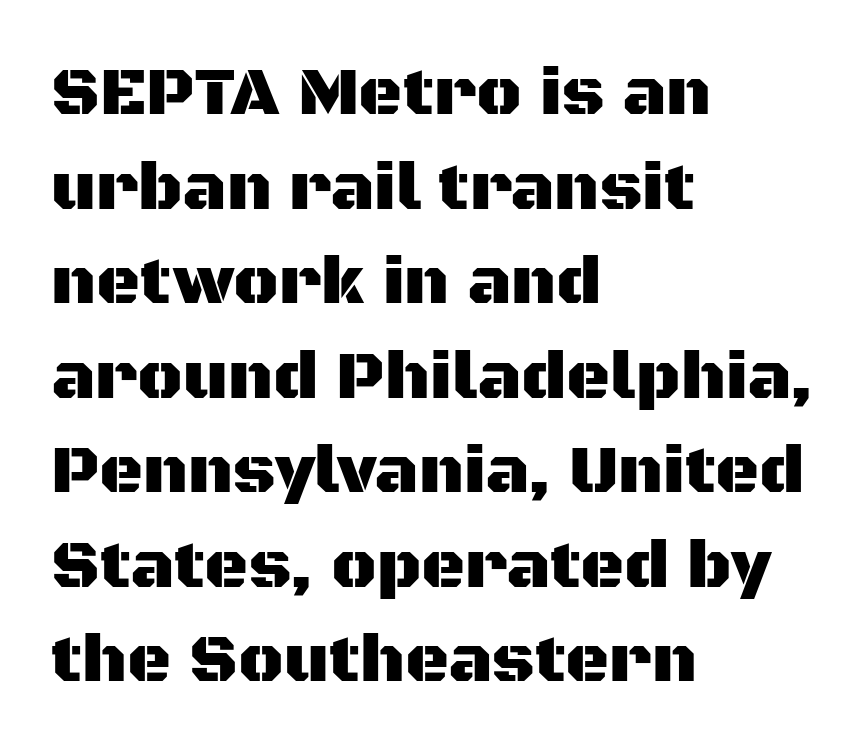
{"serif": "no", "italic": "no", "width": "normal", "stroke_contrast": "medium", "x_height": "large", "monospaced": "no", "underline": "no", "align": "left", "line_spacing": "normal", "line_spacing_ratio": 1.39, "letter_spacing": "normal", "letter_spacing_em": 0.0, "glyph_px": 68}
